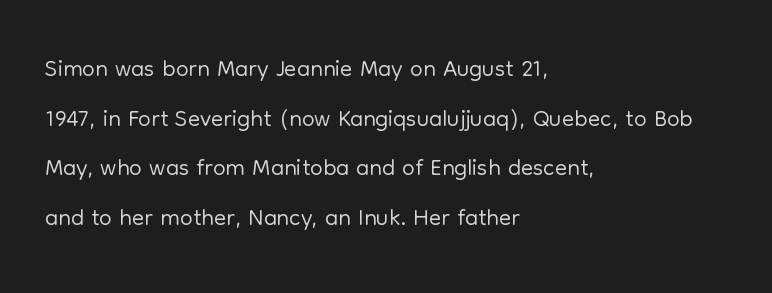
The image shows 36 px light sans-serif type, upright; set left-aligned, normal line spacing (1.38x), normal letter spacing, not underlined; low stroke contrast and a medium x-height.
